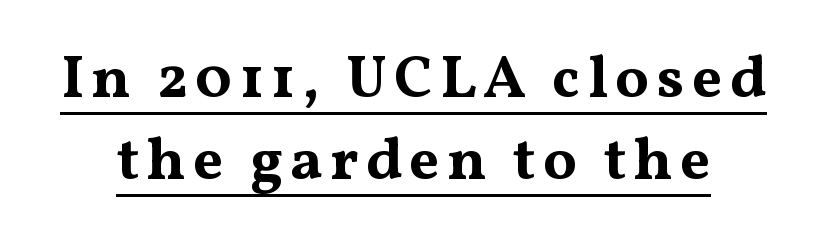
Q: Is the text bold? A: Yes.
Q: Is the text italic (slanted)? A: No, it is upright.
Q: Is the typeface a serif or a sans-serif typeface? A: Serif.
Q: Is the text underlined? A: Yes.
Q: Is the spacing between lines tight, normal or loose? A: Normal.
Q: Width (condensed, normal, or wide)? A: Wide.
Q: Stroke contrast? A: Medium.
Q: x-height? A: Medium.
Q: Monospaced? A: No.
